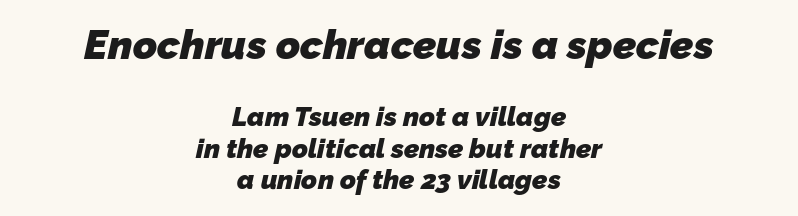
The face used here is rendered with its standard letterfit. Size contrast runs from large at the top to small at the bottom. The face used here is proportionally spaced, like ordinary book or web type. The compositor balanced each line on the midline. Underline: absent. Weight: bold.
